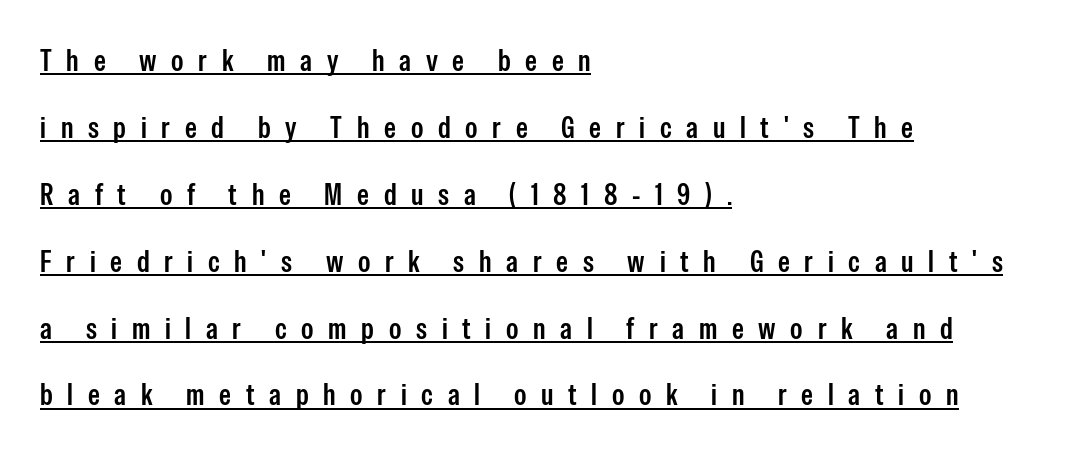
The image shows 30 px semibold, condensed sans-serif type, upright; set left-aligned, loose line spacing (2.23x), unusually wide letter spacing (+0.49 em), underlined; low stroke contrast and a medium x-height.
